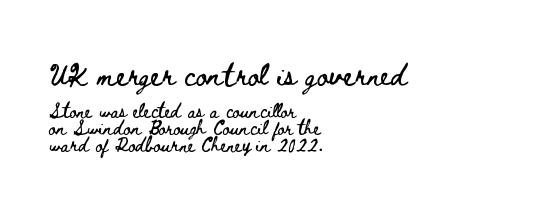
Q: Is the text underlined? A: No.
Q: How is the paragraph aligned? A: Left-aligned.
Q: Is the spacing between letters normal or unusually wide? A: Normal.
Q: Which block of text is set in a larger size, the first (top) or the second (bottom)? A: The first (top) one.
